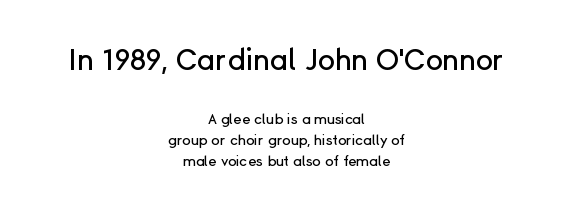
{"serif": "no", "italic": "no", "width": "normal", "stroke_contrast": "low", "x_height": "medium", "monospaced": "no", "underline": "no", "align": "center", "line_spacing": "normal", "line_spacing_ratio": 1.48, "letter_spacing": "normal", "letter_spacing_em": 0.0, "larger_block": "first", "size_ratio": 2.07, "glyph_px": 29}
